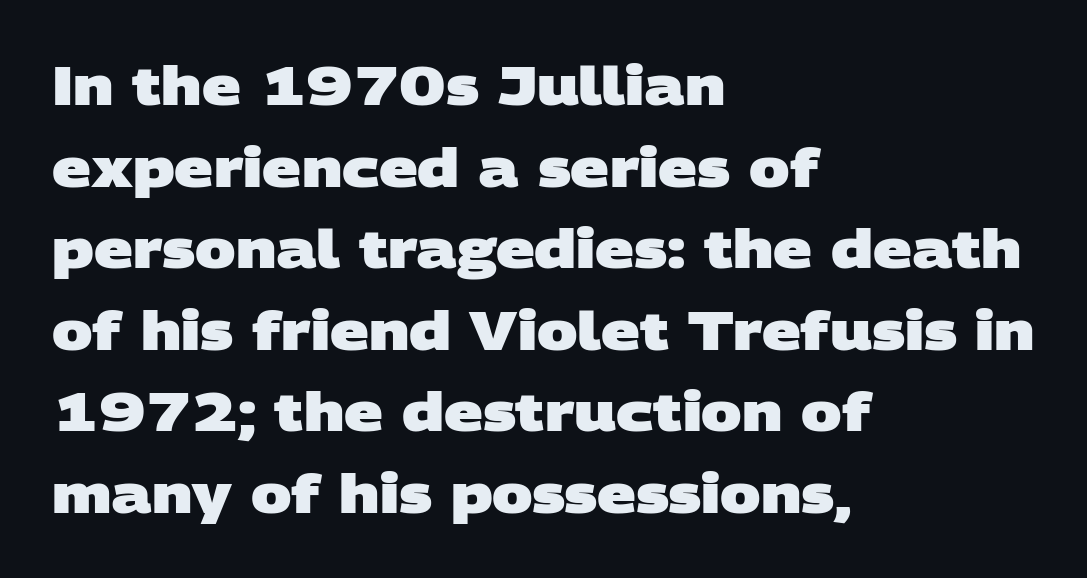
{"serif": "no", "bold": "yes", "weight": "heavy", "width": "wide", "stroke_contrast": "low", "x_height": "large", "monospaced": "no", "underline": "no", "align": "left", "line_spacing": "normal", "line_spacing_ratio": 1.51, "letter_spacing": "normal", "letter_spacing_em": 0.0, "glyph_px": 54}
